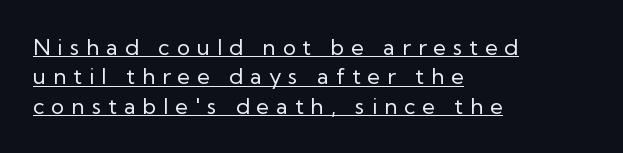
The letterforms stand isolated, each surrounded by extra space. On a weight scale, this lands at 450 or below. Each line starts at the same left margin while the right side varies. These lines sit exactly where default settings would place them.
